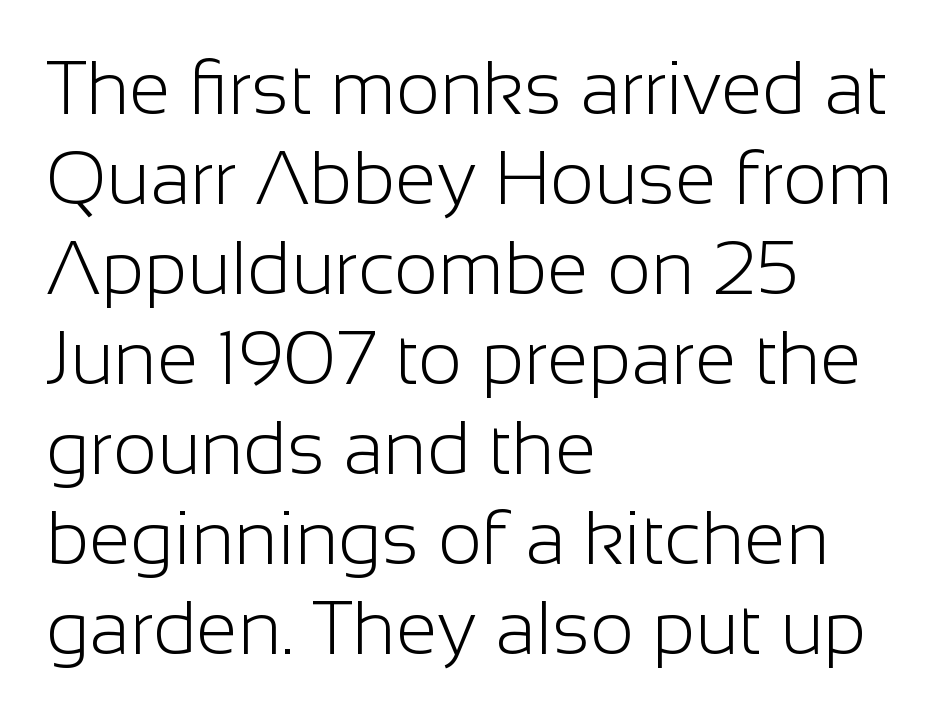
The image shows 75 px light sans-serif type, upright; set left-aligned, line spacing 1.2x, normal letter spacing, not underlined; low stroke contrast and a medium x-height.
